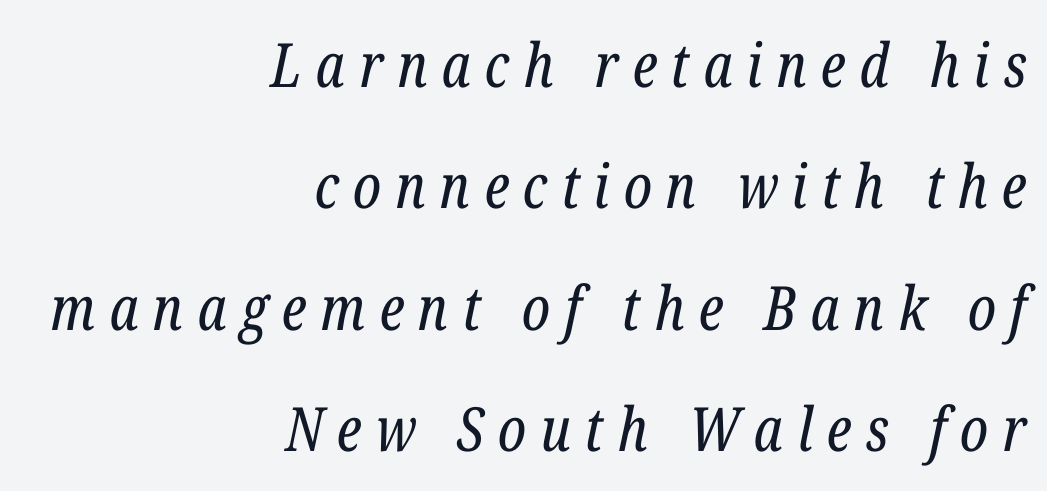
Type style note: has serifs. Slant detected: the letters are inclined. The letters advance in unequal steps, a hallmark of proportional type. No extra ink here — the face is not bold.
